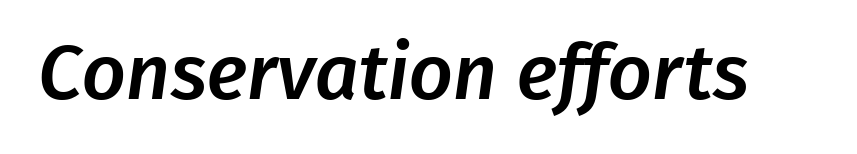
Q: Is the typeface a serif or a sans-serif typeface? A: Sans-serif.
Q: Is the text underlined? A: No.
Q: Is the spacing between letters normal or unusually wide? A: Normal.
Q: Width (condensed, normal, or wide)? A: Normal.
Q: Stroke contrast? A: Low.
Q: x-height? A: Medium.
Q: Monospaced? A: No.
